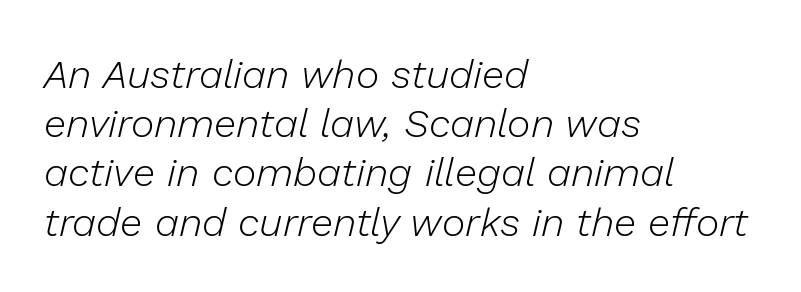
The passage shown is not bold in any degree. Do the characters align in a grid? No, the font is proportional. Notice how the stems are inclined rather than vertical — that's the hallmark of italics. Only glyphs here, with clear space below each row. The lines in this sample share a left origin and differ only in where they stop. Is the letter spacing exaggerated? No — it looks like the ordinary default.
